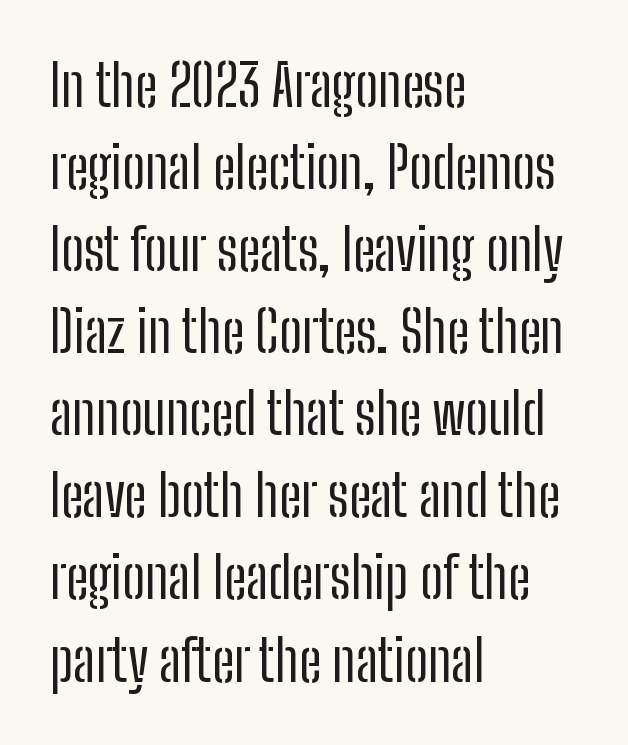
Q: Is the text bold? A: No.
Q: Is the text italic (slanted)? A: No, it is upright.
Q: Is the typeface a serif or a sans-serif typeface? A: Sans-serif.
Q: Is the text underlined? A: No.
Q: How is the paragraph aligned? A: Left-aligned.
Q: Is the spacing between letters normal or unusually wide? A: Normal.
Q: Is the spacing between lines tight, normal or loose? A: Normal.
Q: Width (condensed, normal, or wide)? A: Condensed.
Q: Stroke contrast? A: Low.
Q: x-height? A: Medium.
Q: Monospaced? A: No.
